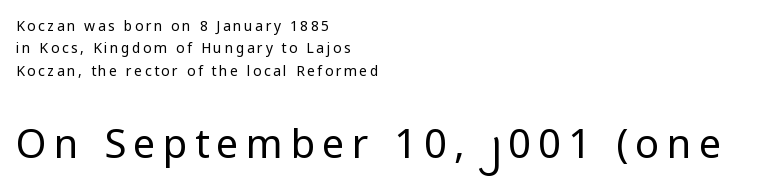
{"serif": "no", "italic": "no", "bold": "no", "weight": "regular", "width": "normal", "stroke_contrast": "low", "x_height": "medium", "monospaced": "no", "underline": "no", "align": "left", "line_spacing": "normal", "line_spacing_ratio": 1.6, "larger_block": "second", "size_ratio": 2.86, "glyph_px": 40}
